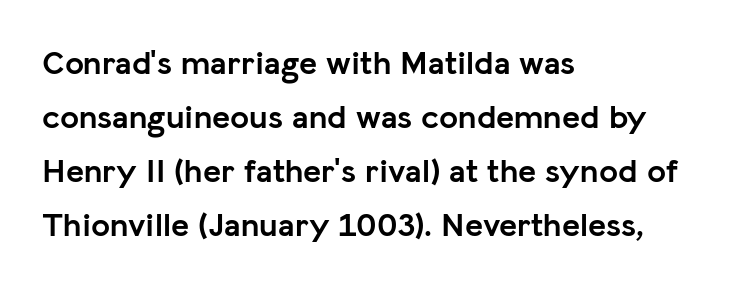
The image shows 34 px semibold sans-serif type, upright; set left-aligned, normal line spacing (1.59x), normal letter spacing, not underlined; low stroke contrast and a medium x-height.
